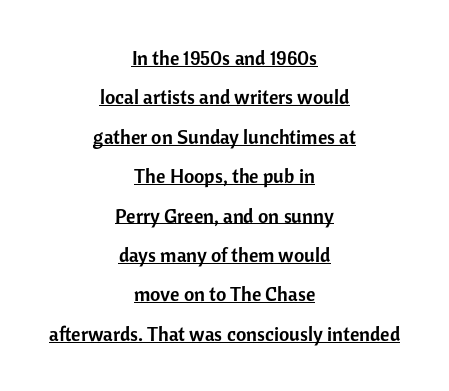
The image shows 20 px text type, upright; set centered, loose line spacing (1.97x), normal letter spacing, underlined.
